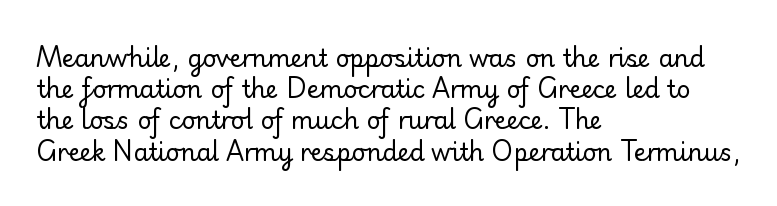
{"italic": "no", "bold": "no", "underline": "no", "align": "left", "line_spacing": "normal", "line_spacing_ratio": 1.3, "letter_spacing": "normal", "letter_spacing_em": 0.0, "glyph_px": 24}
